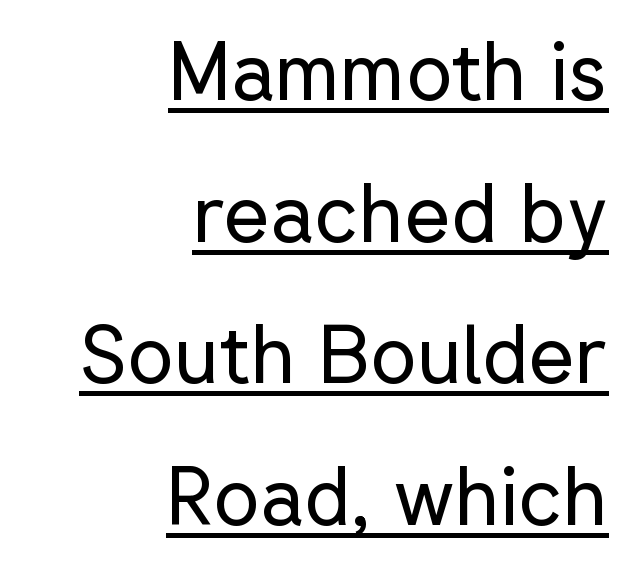
{"serif": "no", "italic": "no", "bold": "no", "weight": "regular", "width": "normal", "stroke_contrast": "low", "x_height": "medium", "monospaced": "no", "underline": "yes", "align": "right", "line_spacing_ratio": 1.77, "letter_spacing": "normal", "letter_spacing_em": 0.0, "glyph_px": 80}
